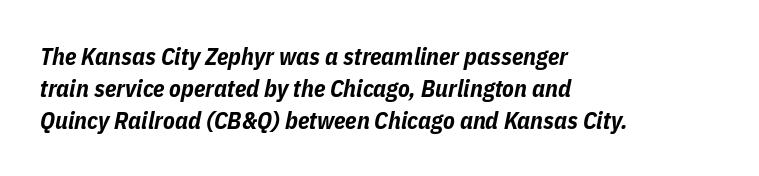
Q: Is the text bold? A: Yes.
Q: Is the text italic (slanted)? A: Yes, it leans right by about 11 degrees.
Q: Is the text underlined? A: No.
Q: How is the paragraph aligned? A: Left-aligned.
Q: Is the spacing between letters normal or unusually wide? A: Normal.
Q: Is the spacing between lines tight, normal or loose? A: Normal.
